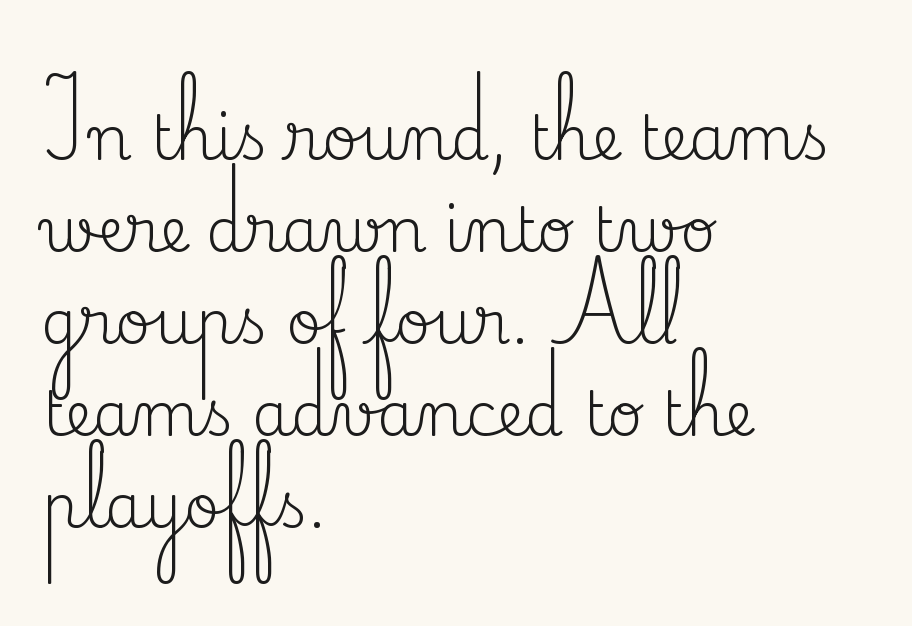
The image shows 61 px regular-weight serif type, upright; set left-aligned, normal line spacing (1.51x), normal letter spacing, not underlined; medium stroke contrast and a small x-height.
